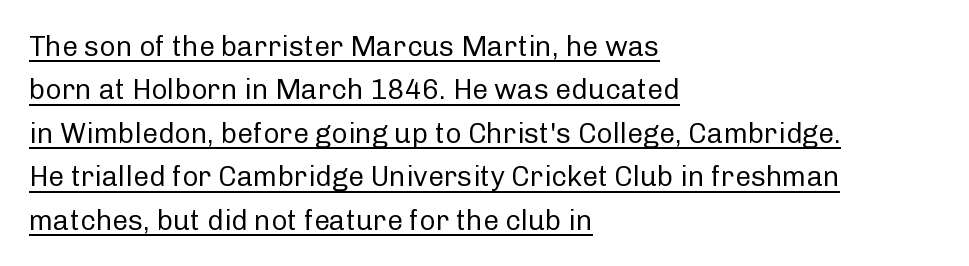
The lettering holds an erect, upright posture throughout. The designer left line spacing at the default. The face used here is rendered with its standard letterfit. The passage shown is typed in a proportional face where columns would drift. Observe the absence of serifs on each vertical stroke in this sample.
